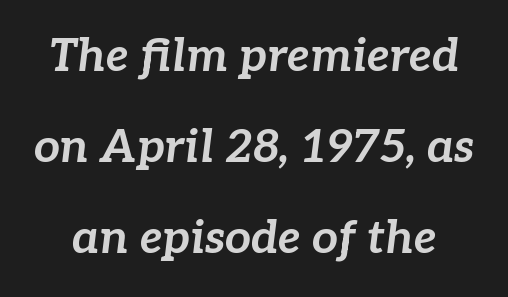
Letters rest on an invisible, unmarked baseline. The tracking reads as untouched default to a designer's eye. Students, this is bold: see how much ink each stroke carries. It's the slanting kind of type.
